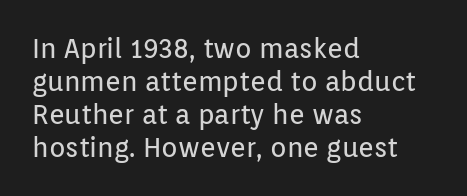
The type sits square on the baseline with zero lean. All the whitespace from short lines collects on the right. Students, note that the glyphs here touch the page at normal intervals. Weight class: somewhere from thin through regular. The foot of each line stays bare and open.
